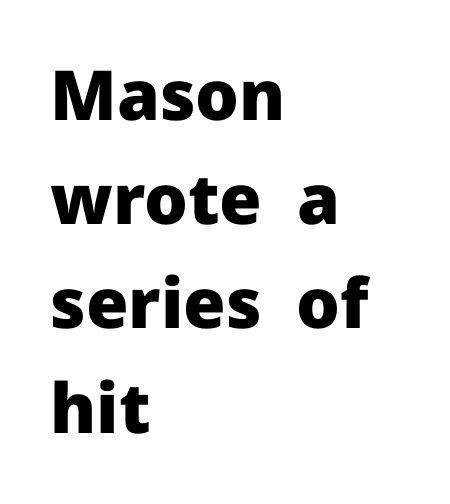
Q: Is the text bold? A: Yes.
Q: Is the text italic (slanted)? A: No, it is upright.
Q: Is the typeface a serif or a sans-serif typeface? A: Sans-serif.
Q: Is the text underlined? A: No.
Q: How is the paragraph aligned? A: Left-aligned.
Q: Is the spacing between letters normal or unusually wide? A: Normal.
Q: Is the spacing between lines tight, normal or loose? A: Normal.
Q: Width (condensed, normal, or wide)? A: Normal.
Q: Stroke contrast? A: Low.
Q: x-height? A: Medium.
Q: Monospaced? A: No.
